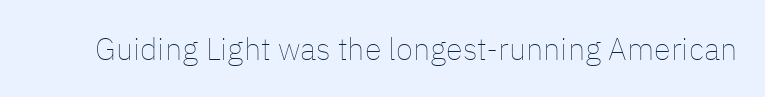
The image shows 31 px thin type, upright; set normal letter spacing, not underlined; low stroke contrast and a medium x-height.
